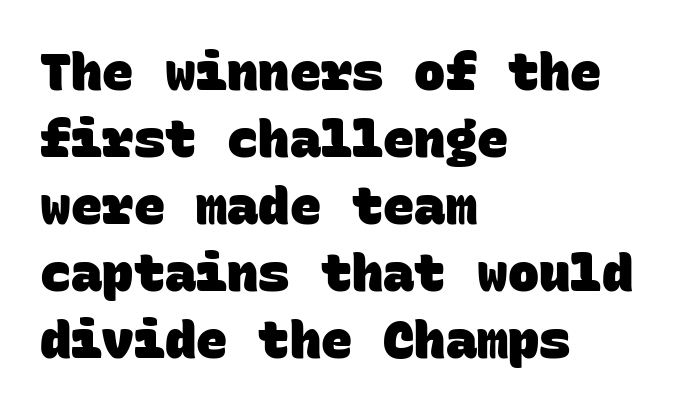
The passage shown is emphatically bold. Tracking here is standard; glyphs follow each other at the usual distance. You can tell from the bare stems that sans-serif type was used. A student would call this left alignment; a typographer would say flush left, rag right.
